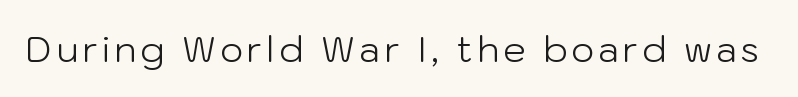
The image shows 36 px light sans-serif type, upright; set not underlined; low stroke contrast and a medium x-height.
